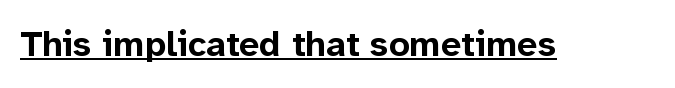
The sample's only ornament is a line tracing under the words. Regarding serifs, this sample does without them. Is the type bold? Yes — the strokes are clearly thick and heavy. The letterforms sit shoulder to shoulder at normal distance. Every character sits straight up, as roman type does.
